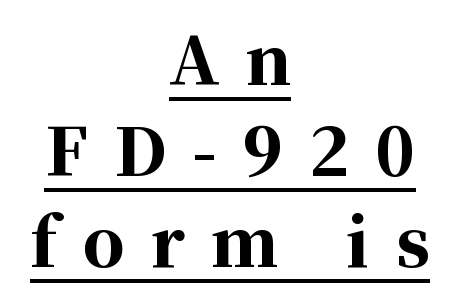
Q: Is the text bold? A: Yes.
Q: Is the text italic (slanted)? A: No, it is upright.
Q: Is the typeface a serif or a sans-serif typeface? A: Serif.
Q: Is the text underlined? A: Yes.
Q: How is the paragraph aligned? A: Centered.
Q: Is the spacing between letters normal or unusually wide? A: Unusually wide.
Q: Is the spacing between lines tight, normal or loose? A: Normal.
Q: Width (condensed, normal, or wide)? A: Normal.
Q: Stroke contrast? A: High.
Q: x-height? A: Medium.
Q: Monospaced? A: No.
